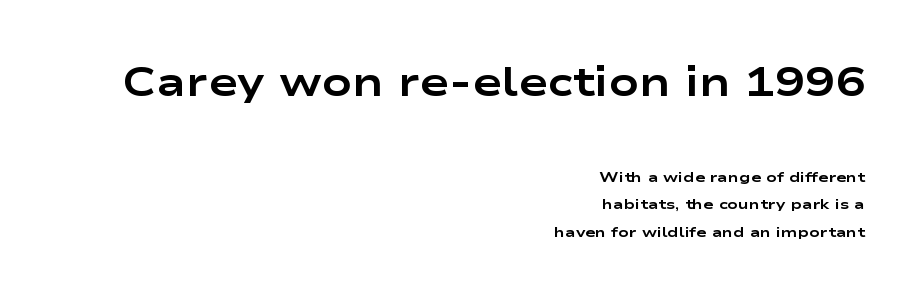
Q: Is the text bold? A: Yes.
Q: Is the text italic (slanted)? A: No, it is upright.
Q: Is the typeface a serif or a sans-serif typeface? A: Sans-serif.
Q: Is the text underlined? A: No.
Q: How is the paragraph aligned? A: Right-aligned.
Q: Is the spacing between letters normal or unusually wide? A: Normal.
Q: Is the spacing between lines tight, normal or loose? A: Loose.
Q: Which block of text is set in a larger size, the first (top) or the second (bottom)? A: The first (top) one.
Q: Width (condensed, normal, or wide)? A: Wide.
Q: Stroke contrast? A: Low.
Q: x-height? A: Medium.
Q: Monospaced? A: No.
